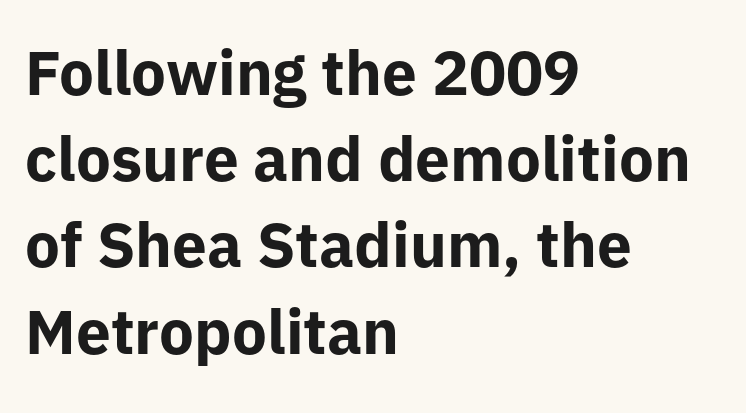
{"serif": "no", "italic": "no", "bold": "yes", "weight": "bold", "width": "normal", "stroke_contrast": "low", "x_height": "medium", "monospaced": "no", "underline": "no", "align": "left", "line_spacing": "normal", "line_spacing_ratio": 1.39, "letter_spacing": "normal", "letter_spacing_em": 0.0, "glyph_px": 62}
